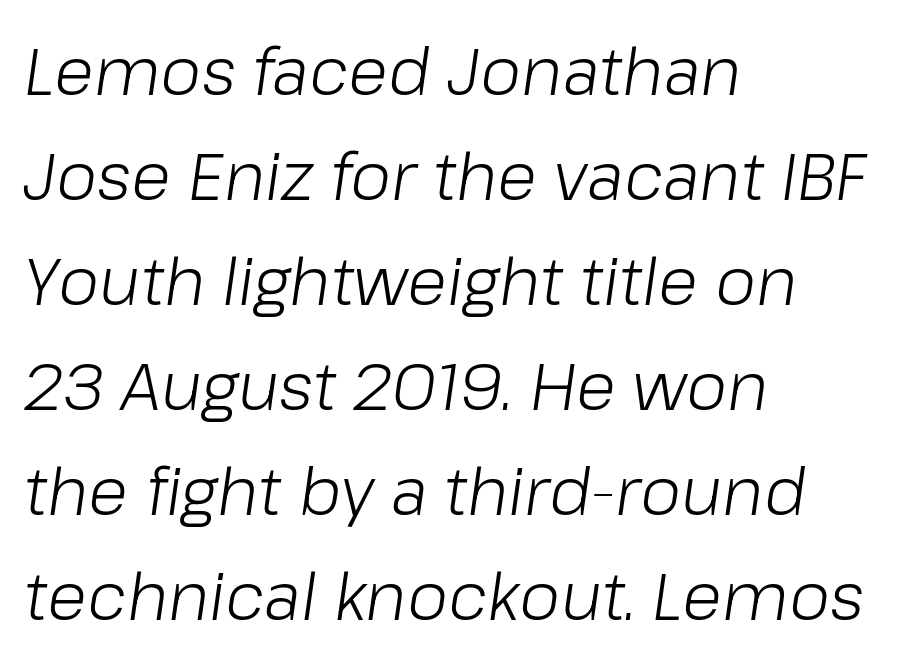
The image shows 66 px light type, italic (leaning right); set left-aligned, normal line spacing (1.59x), normal letter spacing, not underlined; low stroke contrast and a medium x-height.
